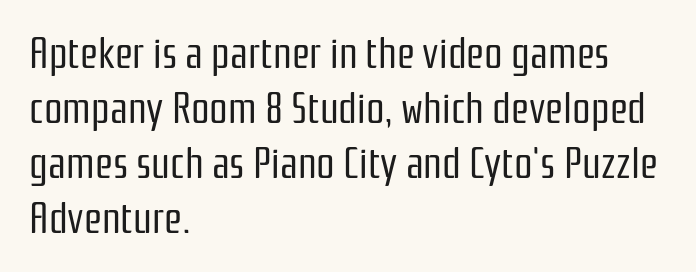
Stroke thickness stays within the range of a standard reading face or lighter. The glyphs in this specimen are sans serif. There is no visible air inserted between adjacent glyphs. A bare baseline throughout the passage.
